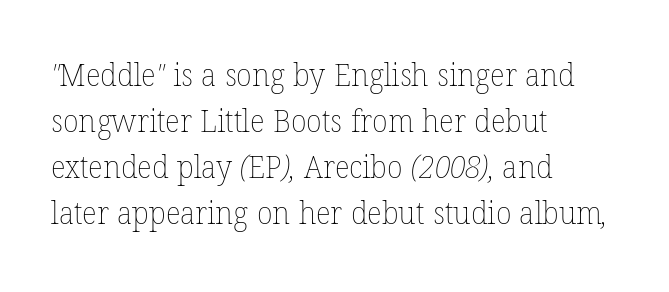
The image shows 32 px thin type; set left-aligned, normal line spacing (1.44x), normal letter spacing, not underlined; low stroke contrast and a medium x-height.
